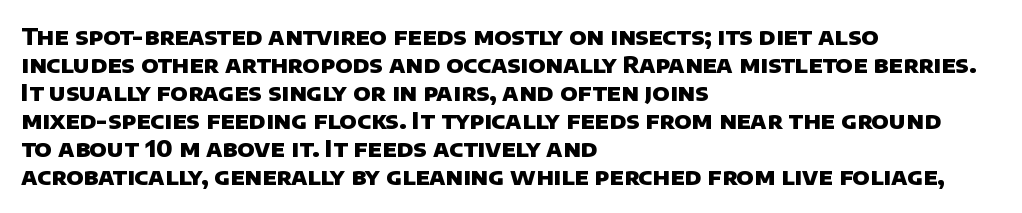
All the whitespace from short lines collects on the right. Only glyphs here, with clear space below each row. Bold? Absolutely — the strokes are thick and heavy. The letterforms sit shoulder to shoulder at normal distance.
